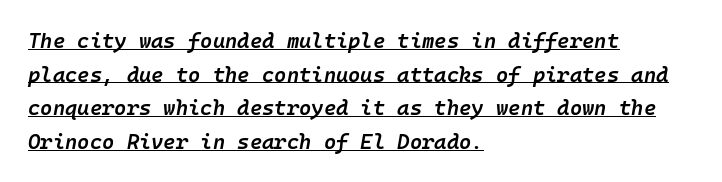
{"italic": "yes", "lean": "right", "slant_degrees": 10, "bold": "semi", "underline": "yes", "align": "left", "line_spacing": "normal", "line_spacing_ratio": 1.6, "letter_spacing": "normal", "letter_spacing_em": 0.0, "glyph_px": 21}
